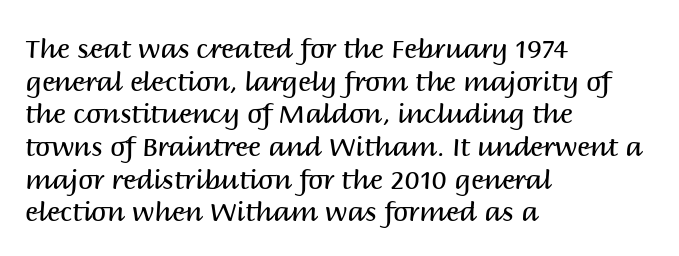
Q: Is the text bold? A: No.
Q: Is the text italic (slanted)? A: Yes.
Q: Is the text underlined? A: No.
Q: How is the paragraph aligned? A: Left-aligned.
Q: Is the spacing between letters normal or unusually wide? A: Normal.
